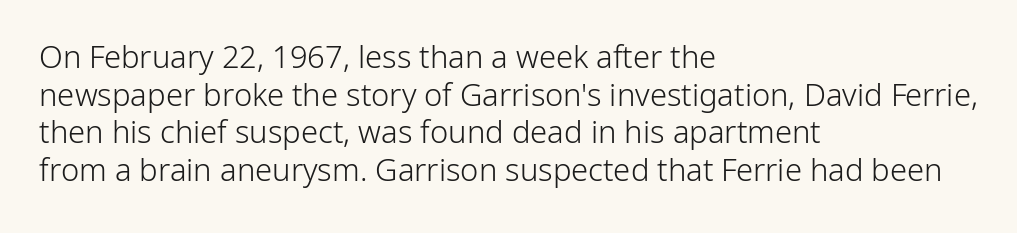
Q: Is the text bold? A: No.
Q: Is the text italic (slanted)? A: No, it is upright.
Q: Is the typeface a serif or a sans-serif typeface? A: Sans-serif.
Q: Is the text underlined? A: No.
Q: How is the paragraph aligned? A: Left-aligned.
Q: Is the spacing between letters normal or unusually wide? A: Normal.
Q: Width (condensed, normal, or wide)? A: Normal.
Q: Stroke contrast? A: Low.
Q: x-height? A: Medium.
Q: Monospaced? A: No.
